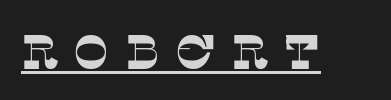
Q: Is the text bold? A: No.
Q: Is the typeface a serif or a sans-serif typeface? A: Serif.
Q: Is the text underlined? A: Yes.
Q: Is the spacing between letters normal or unusually wide? A: Unusually wide.
Q: Width (condensed, normal, or wide)? A: Normal.
Q: Stroke contrast? A: Low.
Q: x-height? A: Large.
Q: Monospaced? A: No.
